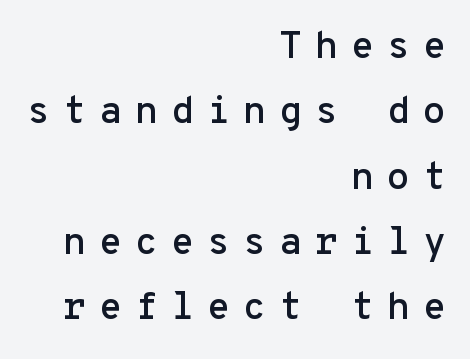
{"serif": "no", "italic": "no", "width": "normal", "stroke_contrast": "low", "x_height": "medium", "monospaced": "yes", "underline": "no", "align": "right", "line_spacing_ratio": 1.72, "letter_spacing": "wide", "letter_spacing_em": 0.33, "glyph_px": 38}
